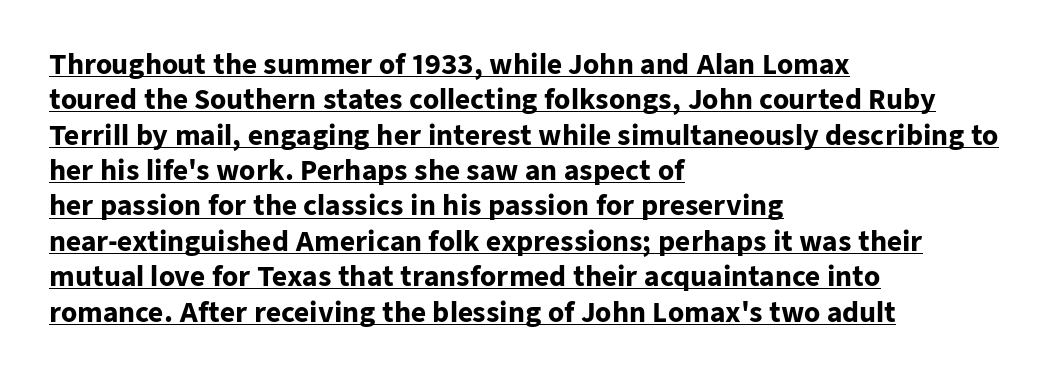
The passage shown has conventional tracking throughout. Which margin do the lines hug? The left one — the right edge is uneven. Style check: upright. The rows are spaced the way most documents space them. Look at the stroke-to-counter ratio: heavy, a bold.
